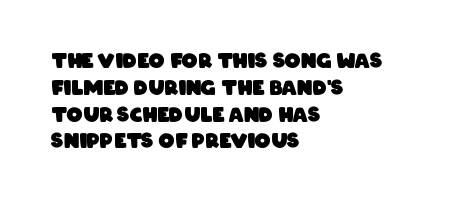
The string is rendered with underlining switched off. The passage is arranged the way most books set body copy — flush left. The passage shown stacks its lines at a standard gap. What stands out about the letter spacing? Nothing — it is the standard amount.
